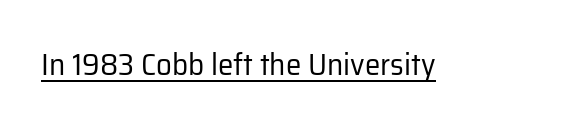
Q: Is the text bold? A: No.
Q: Is the text italic (slanted)? A: No, it is upright.
Q: Is the typeface a serif or a sans-serif typeface? A: Sans-serif.
Q: Is the text underlined? A: Yes.
Q: Is the spacing between letters normal or unusually wide? A: Normal.
Q: Width (condensed, normal, or wide)? A: Normal.
Q: Stroke contrast? A: Low.
Q: x-height? A: Medium.
Q: Monospaced? A: No.
